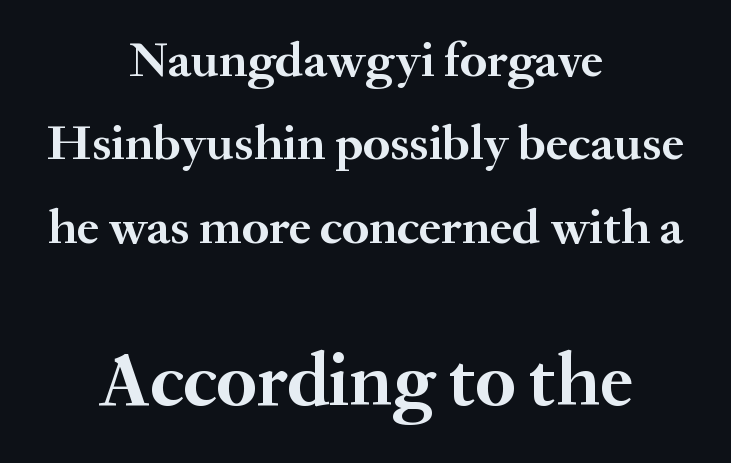
The image shows 75 px semibold serif type, upright; set centered, normal line spacing (1.67x), normal letter spacing, not underlined; the second (bottom) block is 1.5x larger; medium stroke contrast and a small x-height.
